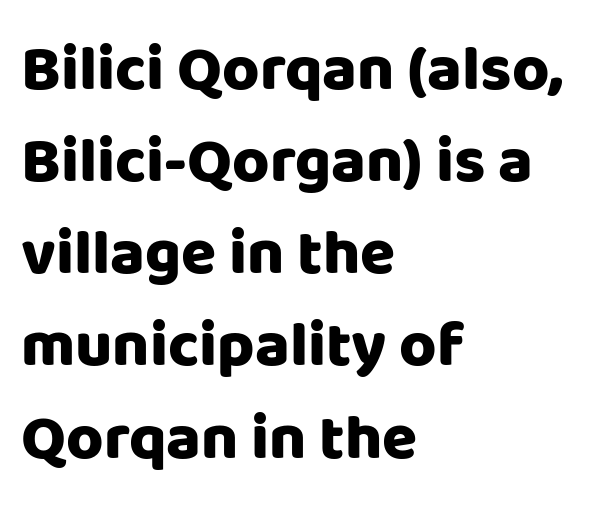
Q: Is the text bold? A: Yes.
Q: Is the text italic (slanted)? A: No, it is upright.
Q: Is the typeface a serif or a sans-serif typeface? A: Sans-serif.
Q: Is the text underlined? A: No.
Q: How is the paragraph aligned? A: Left-aligned.
Q: Is the spacing between letters normal or unusually wide? A: Normal.
Q: Is the spacing between lines tight, normal or loose? A: Normal.
Q: Width (condensed, normal, or wide)? A: Normal.
Q: Stroke contrast? A: Low.
Q: x-height? A: Large.
Q: Monospaced? A: No.
